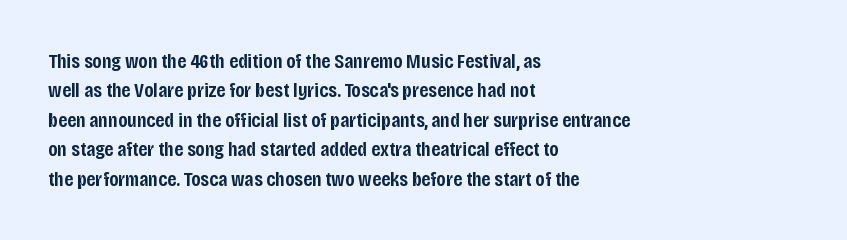
The space between consecutive lines is moderate. Its strokes are somewhat broadened, the hallmark of semibold type. Tracking value appears to be zero — textbook default spacing. These lines are set flush left with a ragged right edge. Underlining? Definitely not there. If you drew a line through each stem, it would be perfectly vertical.
